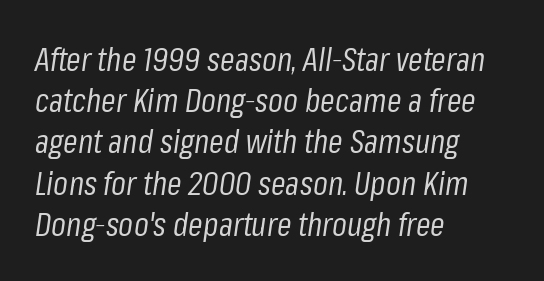
{"italic": "yes", "lean": "right", "slant_degrees": 8, "bold": "no", "weight": "regular", "width": "condensed", "stroke_contrast": "low", "x_height": "medium", "monospaced": "no", "underline": "no", "align": "left", "line_spacing": "normal", "line_spacing_ratio": 1.25, "letter_spacing": "normal", "letter_spacing_em": 0.0, "glyph_px": 33}
